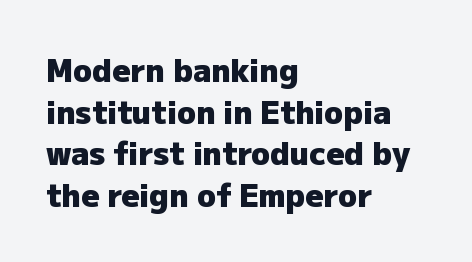
The image shows 31 px heavy sans-serif type, upright; set left-aligned, normal line spacing (1.34x), normal letter spacing, not underlined; low stroke contrast and a medium x-height.
